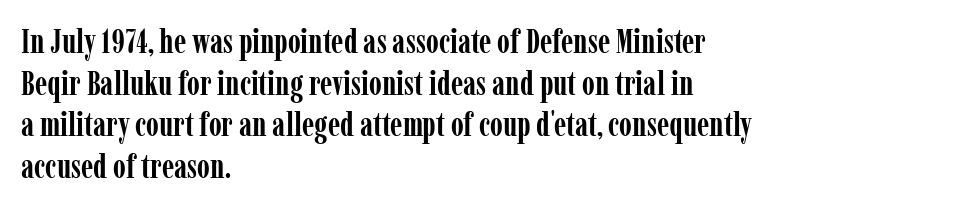
{"serif": "yes", "italic": "no", "bold": "yes", "weight": "semibold", "width": "condensed", "stroke_contrast": "low", "x_height": "medium", "monospaced": "no", "underline": "no", "align": "left", "line_spacing": "normal", "line_spacing_ratio": 1.26, "letter_spacing": "normal", "letter_spacing_em": 0.0, "glyph_px": 33}
